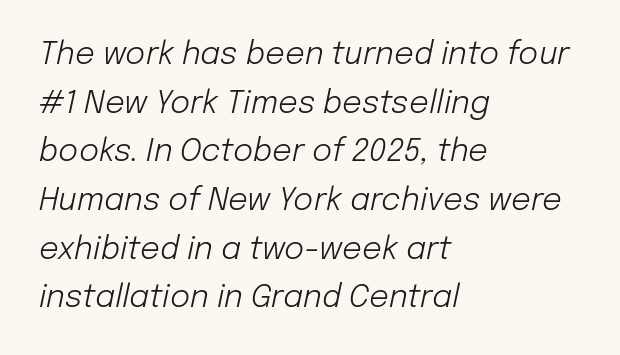
No extra tracking has been applied to these lines. Casual observation: everything's shoved over to the left. The letters advance in unequal steps, a hallmark of proportional type. The words here are not underlined.
